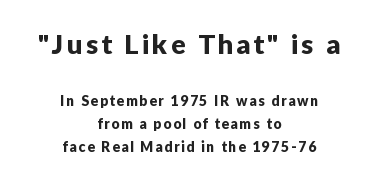
The image shows 27 px text type, upright; set centered, normal line spacing (1.65x), not underlined; the first (top) block is 1.93x larger.
